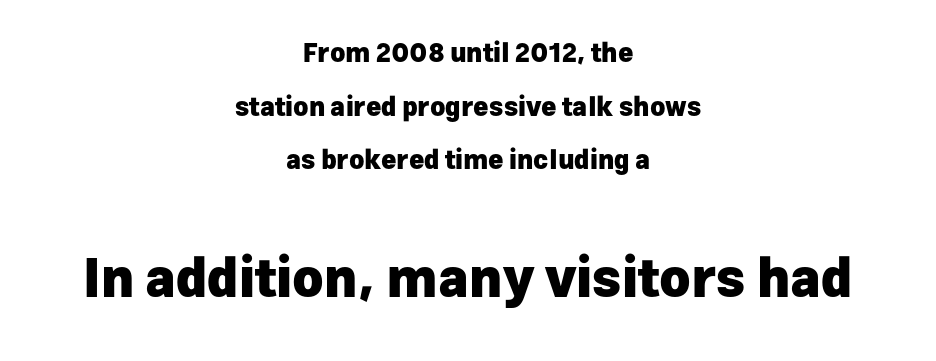
{"serif": "no", "italic": "no", "bold": "yes", "weight": "heavy", "width": "normal", "stroke_contrast": "low", "x_height": "medium", "monospaced": "no", "underline": "no", "align": "center", "line_spacing": "loose", "line_spacing_ratio": 2.06, "letter_spacing": "normal", "letter_spacing_em": 0.0, "larger_block": "second", "size_ratio": 2.04, "glyph_px": 53}
